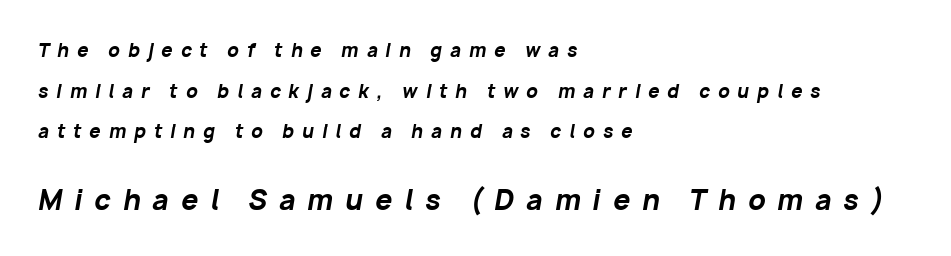
The image shows 27 px bold type, italic (leaning right); set left-aligned, loose line spacing (2.26x), unusually wide letter spacing (+0.44 em), not underlined; the second (bottom) block is 1.5x larger.
